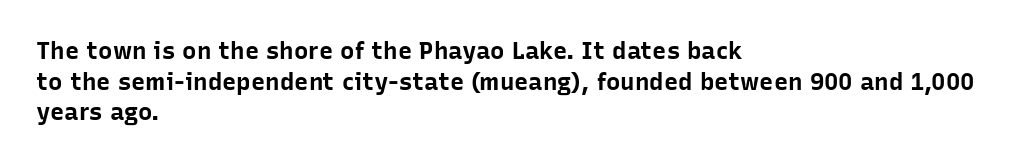
The image shows 24 px bold type, upright; set left-aligned, normal line spacing (1.28x), normal letter spacing, not underlined.
